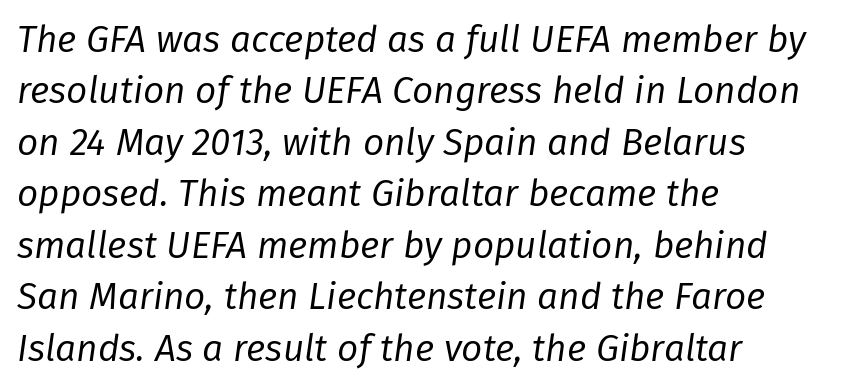
The image shows 37 px regular-weight type, italic (leaning right); set left-aligned, normal line spacing (1.39x), normal letter spacing, not underlined; low stroke contrast and a medium x-height.
